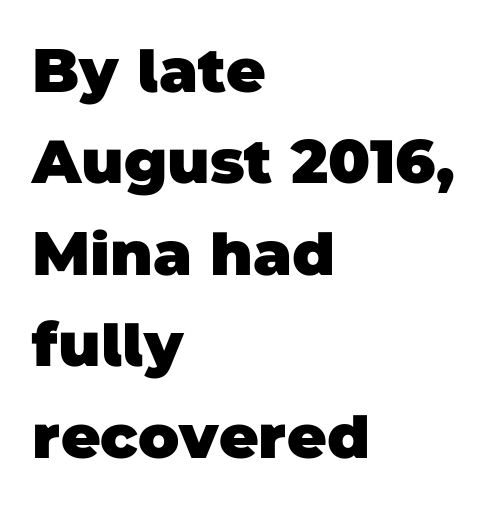
The lines sit at an ordinary, default distance from one another. This sample is left-justified, so line endings fall wherever the words run out. The letters advance in unequal steps, a hallmark of proportional type. The space directly below the letters is spotless.
